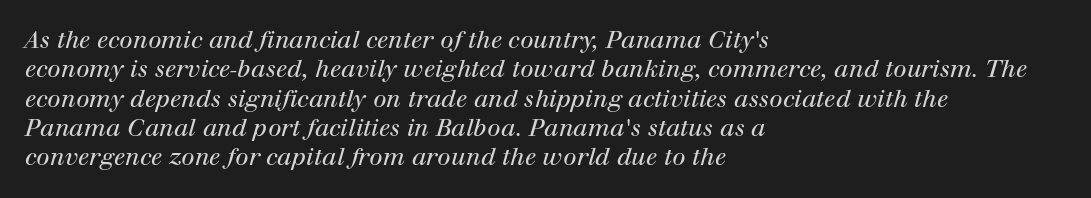
{"italic": "yes", "lean": "right", "slant_degrees": 12, "bold": "no", "underline": "no", "align": "left", "line_spacing_ratio": 1.22, "letter_spacing": "normal", "letter_spacing_em": 0.0, "glyph_px": 24}
